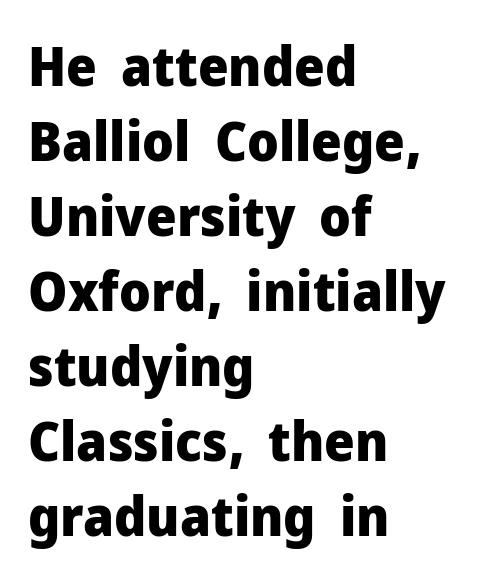
{"serif": "no", "italic": "no", "bold": "yes", "weight": "heavy", "width": "normal", "stroke_contrast": "low", "x_height": "medium", "monospaced": "no", "underline": "no", "align": "left", "line_spacing": "normal", "line_spacing_ratio": 1.39, "letter_spacing": "normal", "letter_spacing_em": 0.0, "glyph_px": 54}
